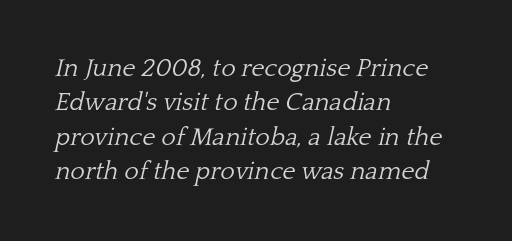
The image shows 25 px text type, italic (leaning right); set left-aligned, normal line spacing (1.38x), normal letter spacing, not underlined.
